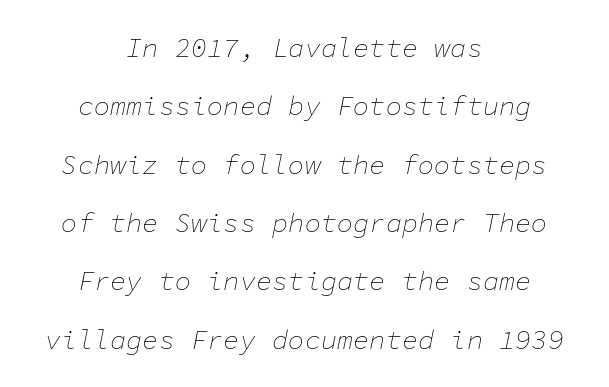
The image shows 27 px text type, italic (leaning right); set centered, loose line spacing (2.16x), normal letter spacing, not underlined.
